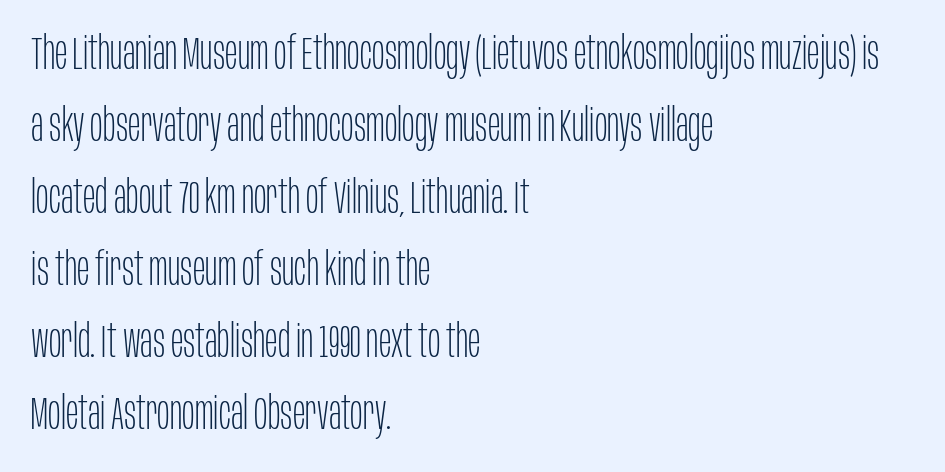
The image shows 47 px thin, condensed sans-serif type, upright; set left-aligned, normal line spacing (1.53x), normal letter spacing, not underlined; low stroke contrast and a large x-height.
